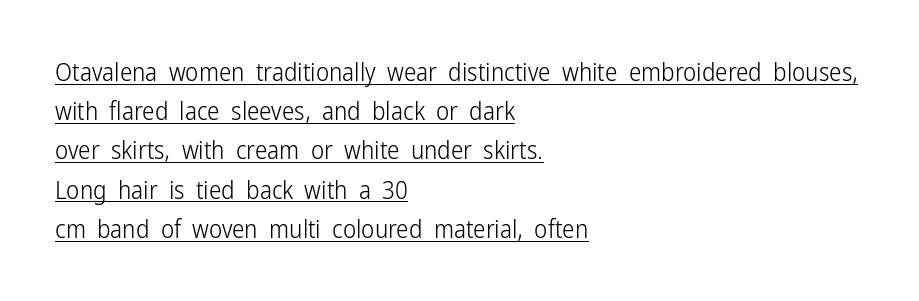
{"italic": "no", "bold": "no", "underline": "yes", "align": "left", "line_spacing": "normal", "line_spacing_ratio": 1.57, "letter_spacing": "normal", "letter_spacing_em": 0.0, "glyph_px": 25}
